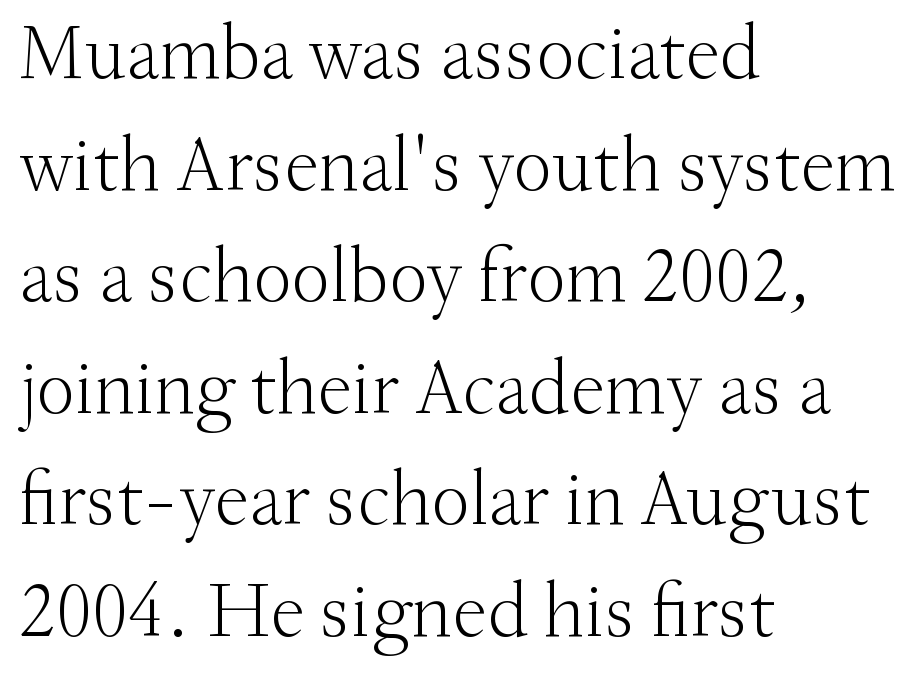
The image shows 78 px light serif type, upright; set left-aligned, normal line spacing (1.43x), normal letter spacing, not underlined; medium stroke contrast and a small x-height.
